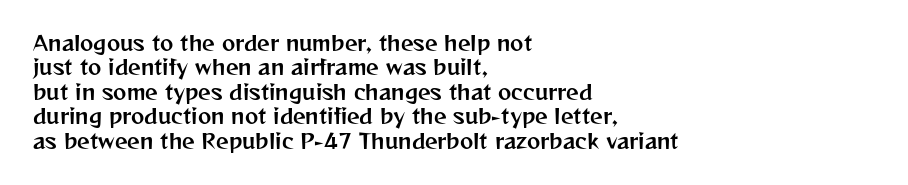
{"italic": "no", "underline": "no", "align": "left", "line_spacing_ratio": 1.22, "letter_spacing": "normal", "letter_spacing_em": 0.0, "glyph_px": 20}
